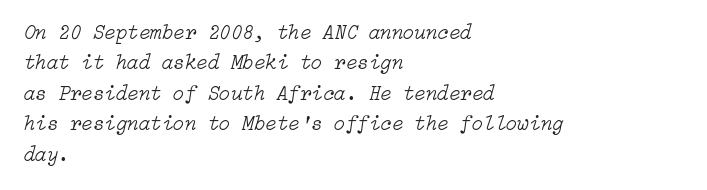
Q: Is the text bold? A: No.
Q: Is the text italic (slanted)? A: Yes, it leans right by about 15 degrees.
Q: Is the text underlined? A: No.
Q: How is the paragraph aligned? A: Left-aligned.
Q: Is the spacing between letters normal or unusually wide? A: Normal.
Q: Is the spacing between lines tight, normal or loose? A: Normal.
